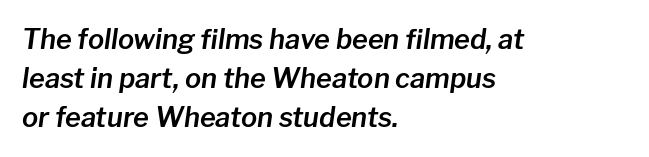
{"italic": "yes", "lean": "right", "slant_degrees": 8, "underline": "no", "align": "left", "line_spacing": "normal", "line_spacing_ratio": 1.45, "letter_spacing": "normal", "letter_spacing_em": 0.0, "glyph_px": 27}
